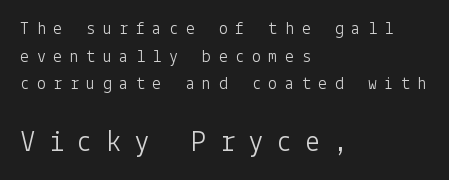
Q: Is the text bold? A: No.
Q: Is the text italic (slanted)? A: No, it is upright.
Q: Is the typeface a serif or a sans-serif typeface? A: Sans-serif.
Q: Is the text underlined? A: No.
Q: How is the paragraph aligned? A: Left-aligned.
Q: Is the spacing between letters normal or unusually wide? A: Unusually wide.
Q: Is the spacing between lines tight, normal or loose? A: Normal.
Q: Which block of text is set in a larger size, the first (top) or the second (bottom)? A: The second (bottom) one.
Q: Width (condensed, normal, or wide)? A: Normal.
Q: Stroke contrast? A: Low.
Q: x-height? A: Medium.
